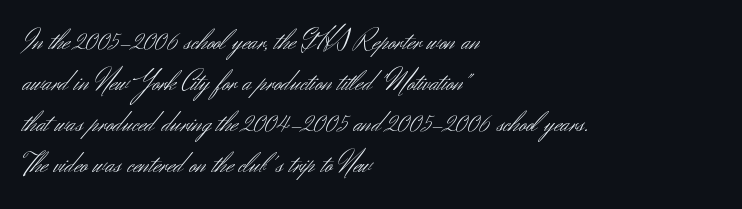
{"serif": "no", "bold": "no", "weight": "light", "width": "normal", "stroke_contrast": "medium", "x_height": "small", "monospaced": "no", "underline": "no", "align": "left", "line_spacing": "normal", "line_spacing_ratio": 1.41, "letter_spacing": "normal", "letter_spacing_em": 0.0, "glyph_px": 29}
